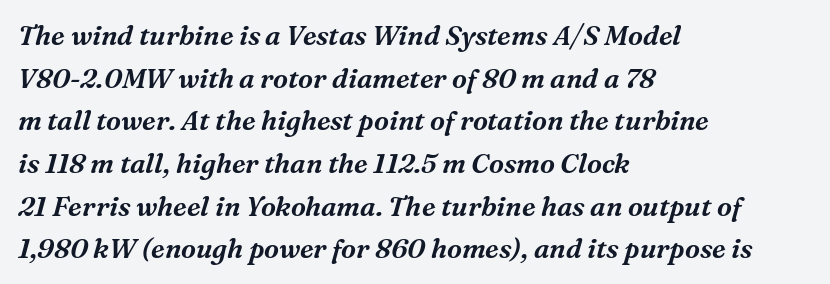
Q: Is the text italic (slanted)? A: Yes, it leans right by about 16 degrees.
Q: Is the text underlined? A: No.
Q: How is the paragraph aligned? A: Left-aligned.
Q: Is the spacing between letters normal or unusually wide? A: Normal.
Q: Is the spacing between lines tight, normal or loose? A: Normal.
